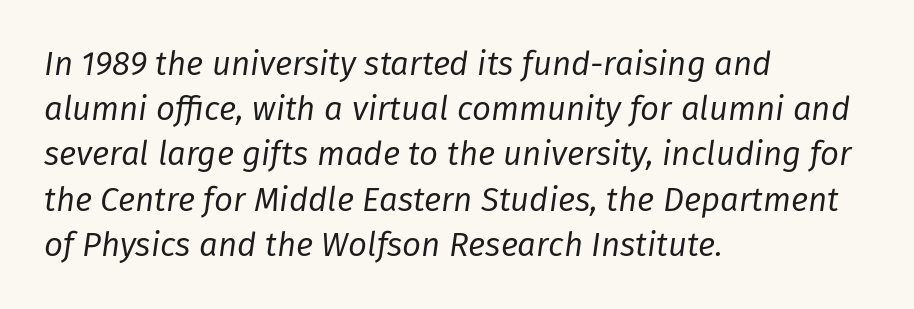
{"italic": "yes", "lean": "right", "slant_degrees": 8, "bold": "no", "weight": "regular", "width": "normal", "stroke_contrast": "low", "x_height": "medium", "monospaced": "no", "underline": "no", "align": "left", "line_spacing": "normal", "line_spacing_ratio": 1.37, "letter_spacing": "normal", "letter_spacing_em": 0.0, "glyph_px": 33}
